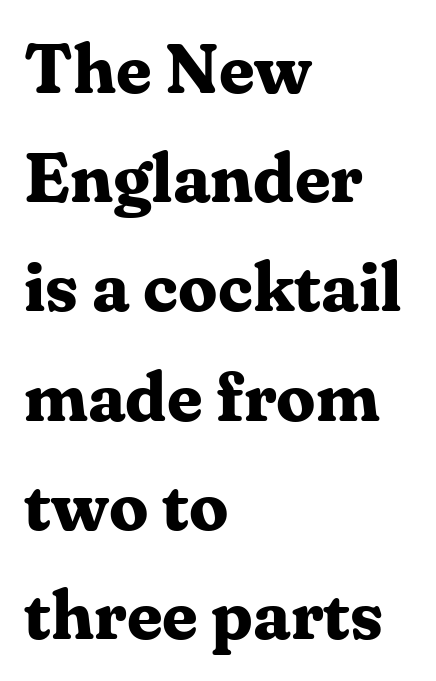
Is there much room between lines? A standard amount, neither cramped nor airy. Between one letter and the next there's only the usual sliver of space. Posture: straight, roman, zero tilt. Compared with an ordinary text face, these strokes are far heavier — a full bold. Caption: multi-line text, flush left, ragged right.
